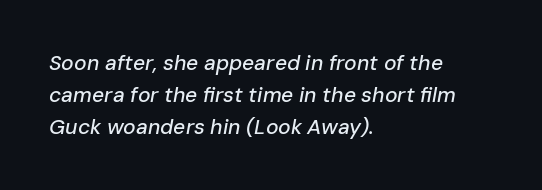
The type is set solid horizontally, with unmodified tracking. These lines are set flush left with a ragged right edge. Letters rest on an invisible, unmarked baseline. Evenly set lines give the paragraph a standard silhouette.
